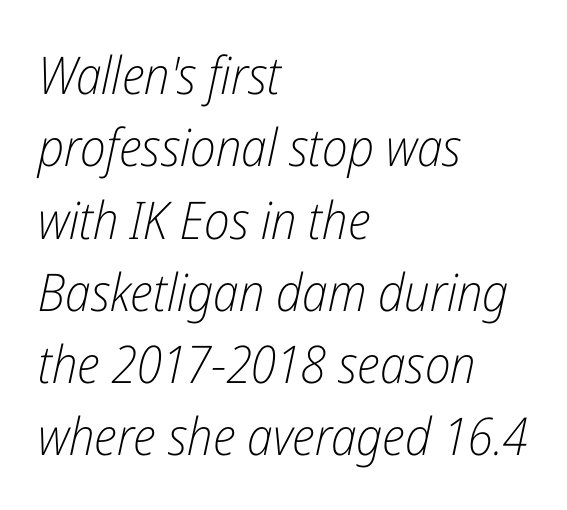
The image shows 52 px light, condensed type, italic (leaning right); set left-aligned, normal line spacing (1.39x), normal letter spacing, not underlined; low stroke contrast and a medium x-height.
